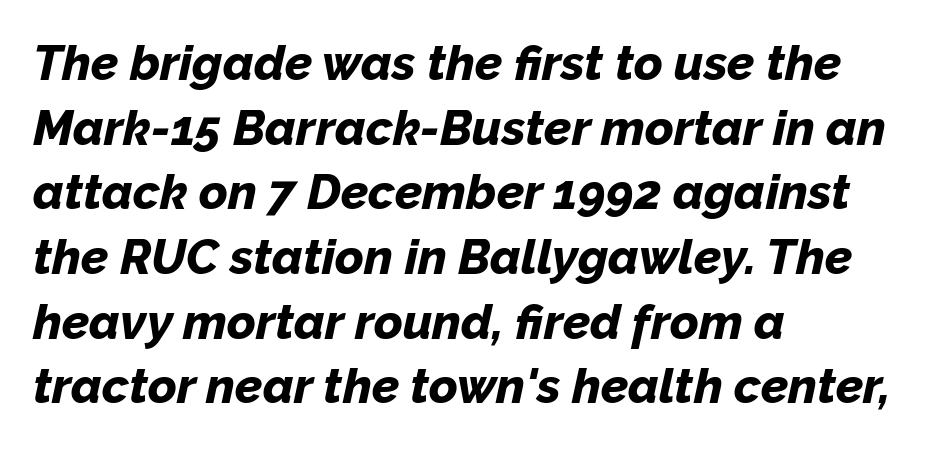
The image shows 49 px bold type, italic (leaning right); set left-aligned, normal line spacing (1.32x), normal letter spacing, not underlined; low stroke contrast and a medium x-height.
